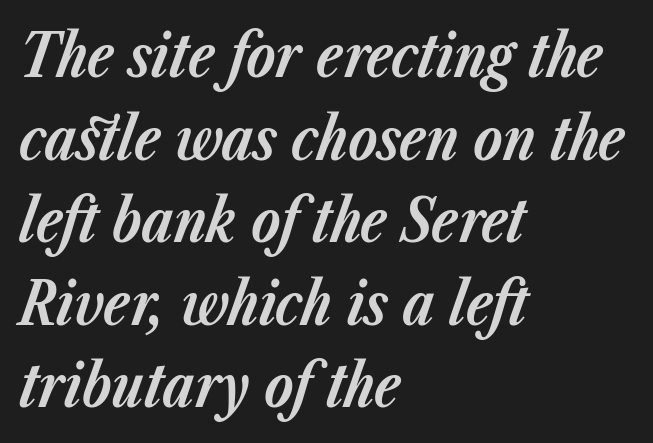
{"italic": "yes", "lean": "right", "slant_degrees": 23, "bold": "yes", "weight": "bold", "width": "normal", "stroke_contrast": "low", "x_height": "medium", "monospaced": "no", "underline": "no", "align": "left", "line_spacing": "normal", "line_spacing_ratio": 1.4, "letter_spacing": "normal", "letter_spacing_em": 0.0, "glyph_px": 59}
